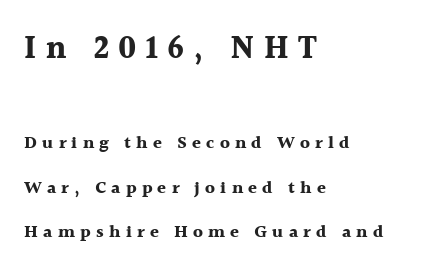
Q: Is the text bold? A: Yes.
Q: Is the text italic (slanted)? A: No, it is upright.
Q: Is the typeface a serif or a sans-serif typeface? A: Serif.
Q: Is the text underlined? A: No.
Q: How is the paragraph aligned? A: Left-aligned.
Q: Is the spacing between letters normal or unusually wide? A: Unusually wide.
Q: Is the spacing between lines tight, normal or loose? A: Loose.
Q: Which block of text is set in a larger size, the first (top) or the second (bottom)? A: The first (top) one.
Q: Width (condensed, normal, or wide)? A: Normal.
Q: x-height? A: Medium.
Q: Monospaced? A: No.
